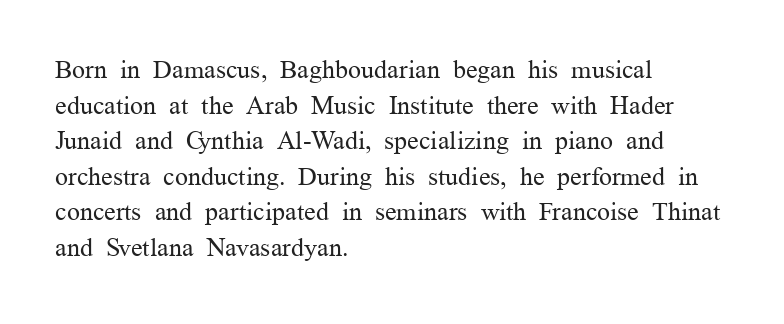
{"italic": "no", "bold": "no", "underline": "no", "align": "left", "line_spacing": "normal", "line_spacing_ratio": 1.37, "letter_spacing": "normal", "letter_spacing_em": 0.0, "glyph_px": 26}
